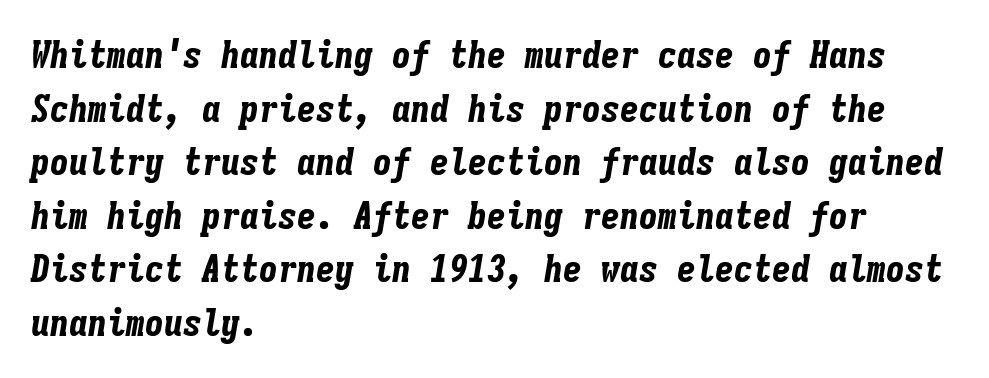
Q: Is the text bold? A: Yes.
Q: Is the text italic (slanted)? A: Yes, it leans right by about 9 degrees.
Q: Is the text underlined? A: No.
Q: How is the paragraph aligned? A: Left-aligned.
Q: Is the spacing between letters normal or unusually wide? A: Normal.
Q: Is the spacing between lines tight, normal or loose? A: Normal.
Q: Width (condensed, normal, or wide)? A: Condensed.
Q: Stroke contrast? A: Low.
Q: x-height? A: Medium.
Q: Monospaced? A: Yes.
